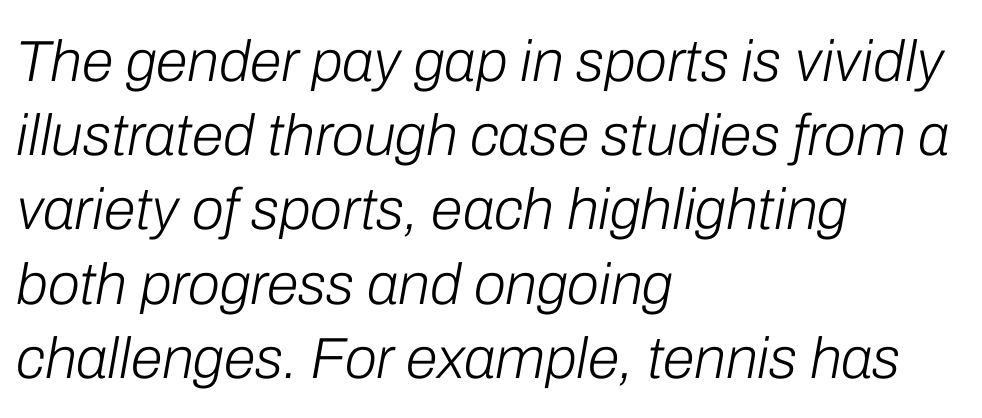
Think of a printed novel: that variable character pitch is what you see here. Inter-character spacing is left at the font's built-in metrics. Stems here are at most as thick as an everyday book face. Notice how descenders clear the ascenders below comfortably — that's standard leading. Emphasis-style slanted type is in use. No word sits above an underline.
